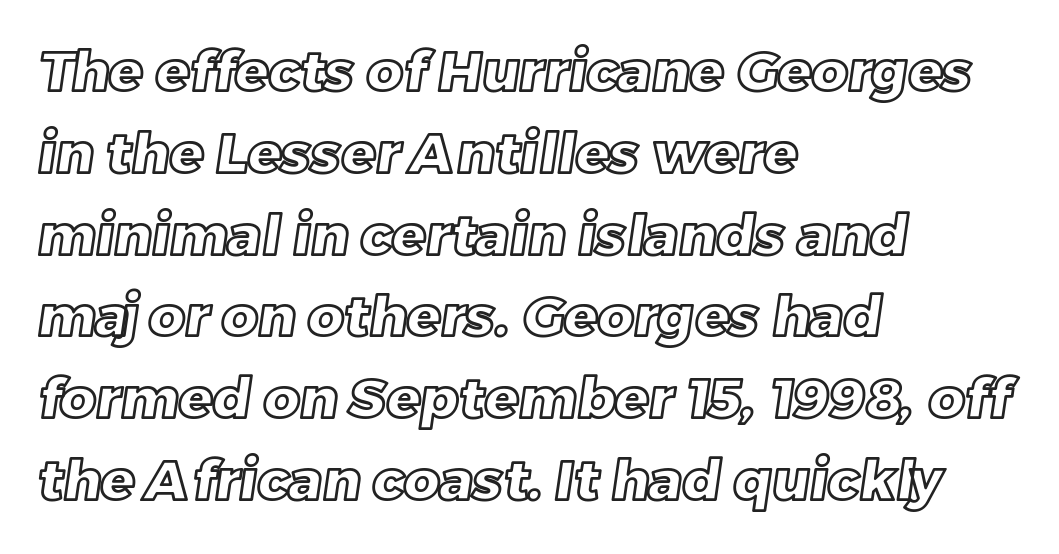
Here the designer chose a conventional face with non-uniform glyph widths. The gaps between neighbouring characters are ordinary and unremarkable. Vertical spacing — default. Anything drawn beneath the words? Only blank space. Is the block centered? No — it sits flush against the left margin.
